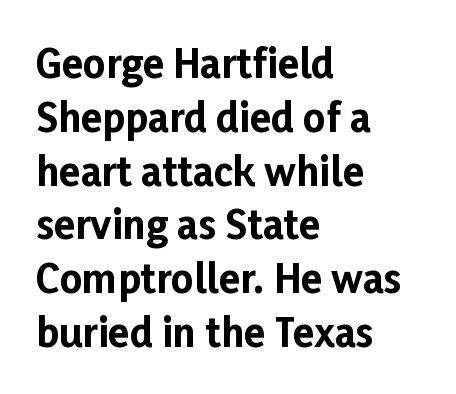
{"serif": "no", "italic": "no", "bold": "yes", "weight": "bold", "width": "normal", "stroke_contrast": "low", "x_height": "medium", "monospaced": "no", "underline": "no", "align": "left", "line_spacing": "normal", "line_spacing_ratio": 1.38, "letter_spacing": "normal", "letter_spacing_em": 0.0, "glyph_px": 39}
